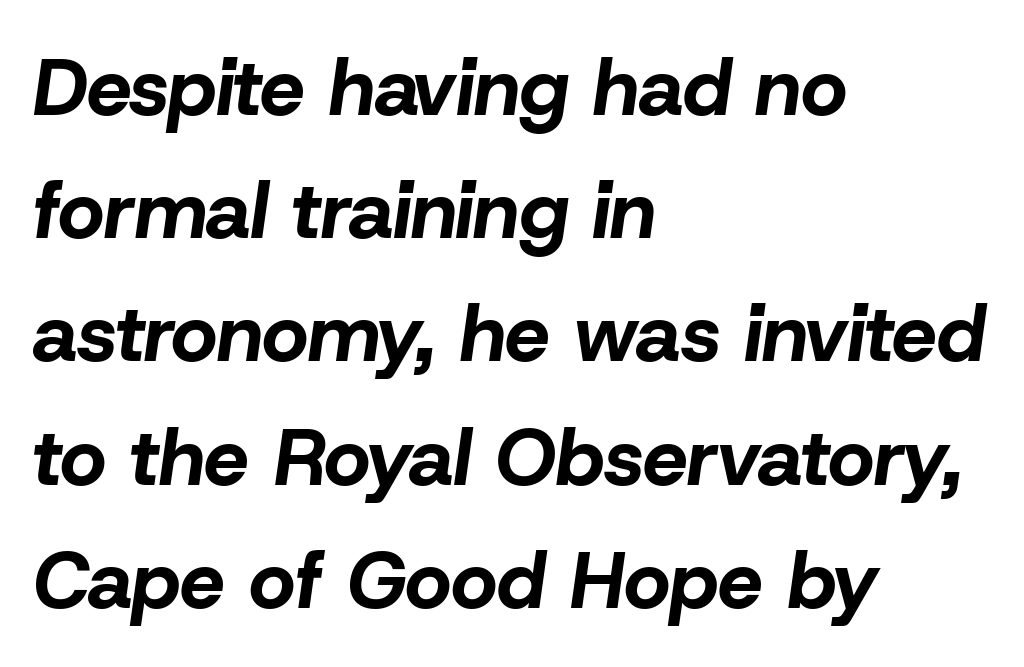
Italic: yes, the glyphs are oblique. The passage shown is typed in a proportional face where columns would drift. Horizontally, the lines are justified to the leading edge only. This sample keeps an unexceptional amount of space between lines. Has an underline been added? It has not. The typesetting leans heavy: a genuine bold.
